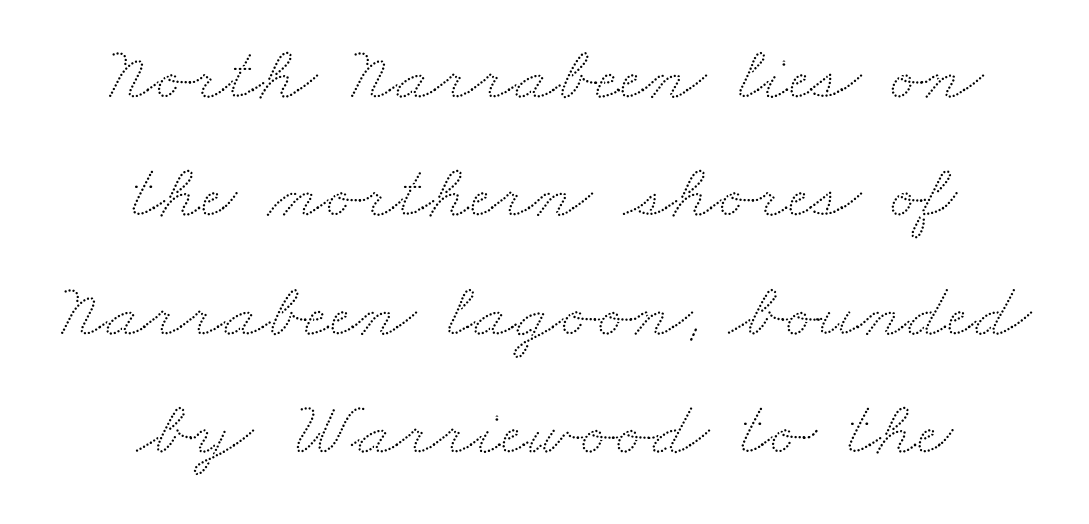
The image shows 79 px wide type; set centered, normal line spacing (1.5x), normal letter spacing, not underlined; low stroke contrast and a small x-height.
